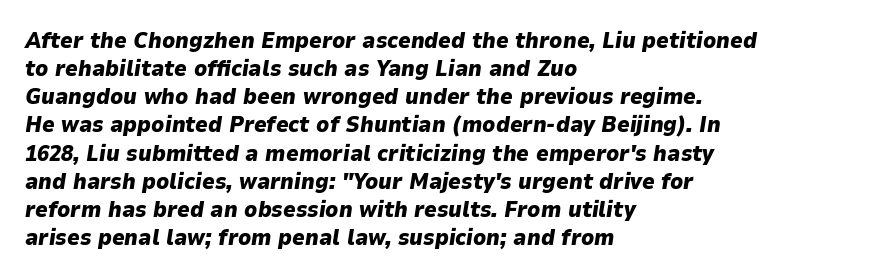
{"italic": "yes", "lean": "right", "slant_degrees": 9, "bold": "yes", "underline": "no", "align": "left", "line_spacing": "normal", "line_spacing_ratio": 1.28, "letter_spacing": "normal", "letter_spacing_em": 0.0, "glyph_px": 22}
